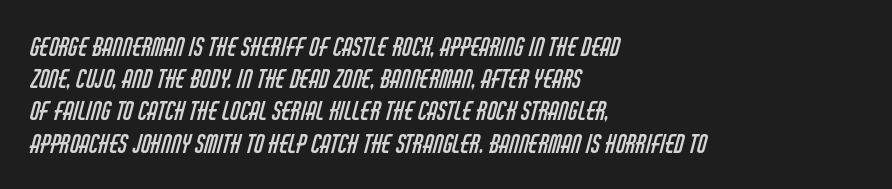
Q: Is the text bold? A: No.
Q: Is the text underlined? A: No.
Q: How is the paragraph aligned? A: Left-aligned.
Q: Is the spacing between letters normal or unusually wide? A: Normal.
Q: Is the spacing between lines tight, normal or loose? A: Normal.
